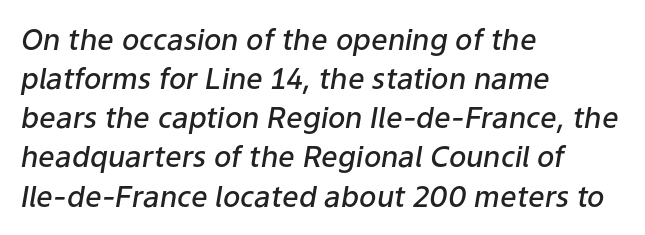
The image shows 29 px semibold type, italic (leaning right); set left-aligned, normal line spacing (1.35x), normal letter spacing, not underlined; low stroke contrast and a medium x-height.
